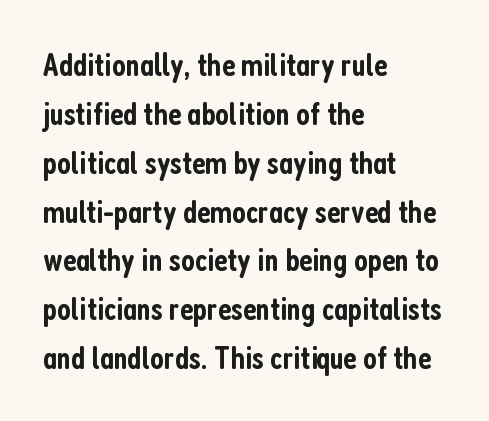
Stroke thickness is moderately raised; the sample reads as semibold. The vertical gap from one line to the next is medium. Character widths vary here, with narrow letters taking less room than wide ones. I'd call this a sans setting — the letters go barefoot.
